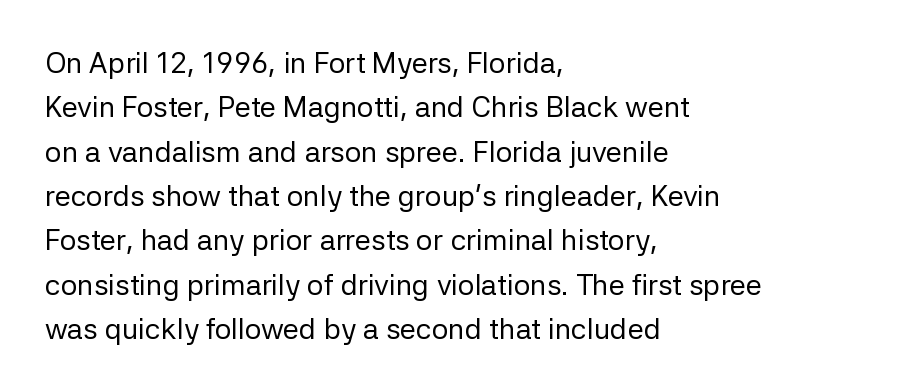
The image shows 29 px regular-weight sans-serif type, upright; set left-aligned, normal line spacing (1.53x), normal letter spacing, not underlined; low stroke contrast and a medium x-height.
